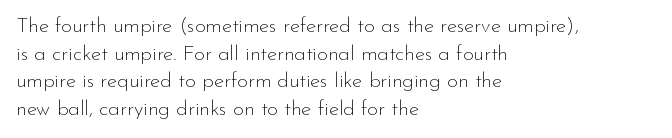
The image shows 21 px text type, upright; set left-aligned, normal line spacing (1.32x), normal letter spacing, not underlined.
